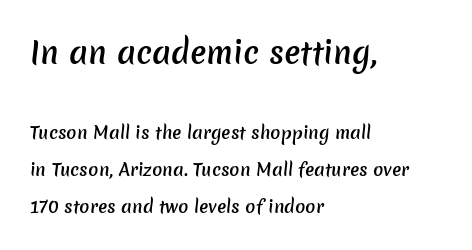
{"serif": "no", "bold": "semi", "weight": "semibold", "width": "normal", "stroke_contrast": "low", "x_height": "medium", "monospaced": "no", "underline": "no", "align": "left", "line_spacing": "loose", "line_spacing_ratio": 2.19, "letter_spacing": "normal", "letter_spacing_em": 0.0, "larger_block": "first", "size_ratio": 1.76, "glyph_px": 30}
